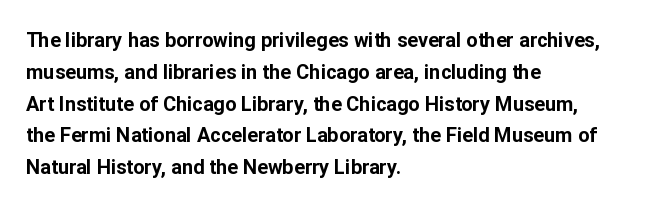
{"italic": "no", "bold": "yes", "underline": "no", "align": "left", "line_spacing": "normal", "line_spacing_ratio": 1.59, "letter_spacing": "normal", "letter_spacing_em": 0.0, "glyph_px": 20}
